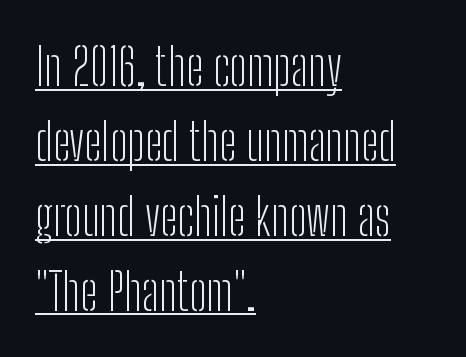
Here the designer chose a conventional face with non-uniform glyph widths. The passage shown is underscored from start to finish. To sum up the face: it is a sans, with no serifs. In terms of leading, this rendering sits right in the middle.
